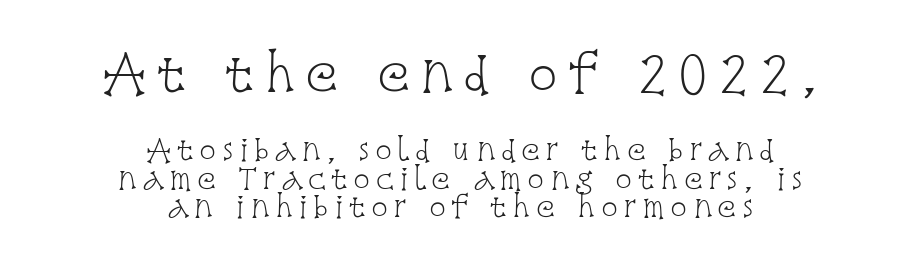
{"serif": "yes", "italic": "no", "bold": "no", "weight": "light", "width": "condensed", "stroke_contrast": "low", "x_height": "large", "monospaced": "no", "underline": "no", "align": "center", "line_spacing": "tight", "line_spacing_ratio": 1.03, "larger_block": "first", "size_ratio": 1.75, "glyph_px": 49}
